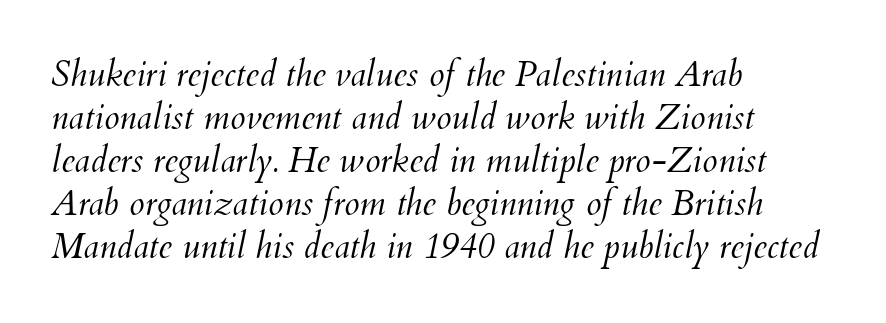
The image shows 35 px light type, italic (leaning right); set left-aligned, line spacing 1.23x, normal letter spacing, not underlined; medium stroke contrast and a small x-height.
